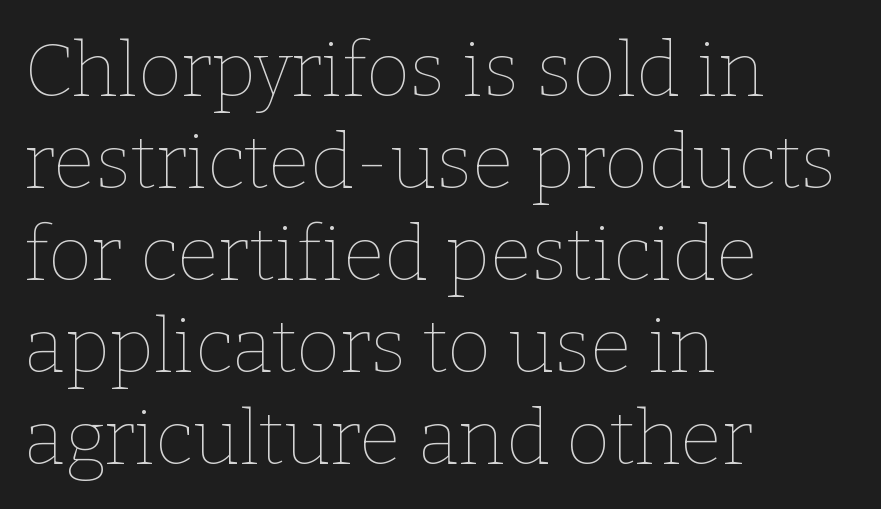
{"italic": "no", "bold": "no", "weight": "thin", "width": "normal", "stroke_contrast": "low", "x_height": "medium", "monospaced": "no", "underline": "no", "align": "left", "line_spacing_ratio": 1.21, "letter_spacing": "normal", "letter_spacing_em": 0.0, "glyph_px": 76}
